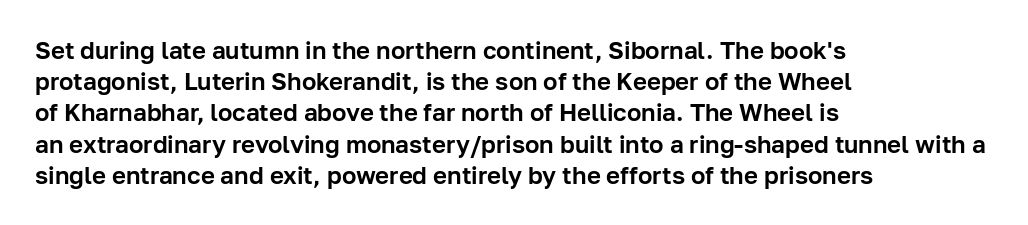
{"italic": "no", "underline": "no", "align": "left", "line_spacing": "normal", "line_spacing_ratio": 1.3, "letter_spacing": "normal", "letter_spacing_em": 0.0, "glyph_px": 24}
